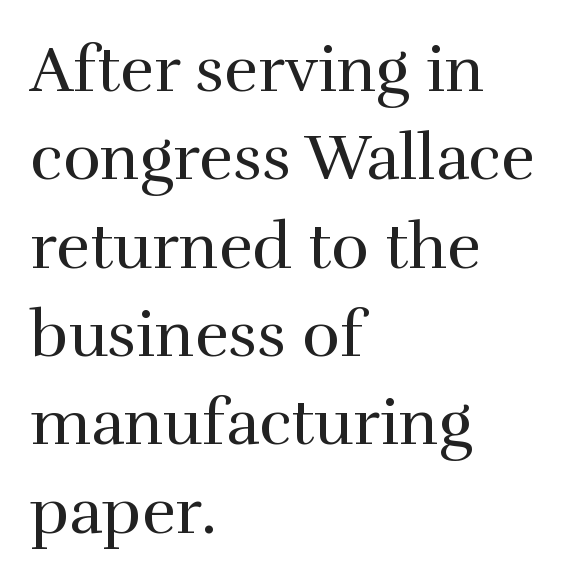
The image shows 64 px regular-weight serif type, upright; set left-aligned, normal line spacing (1.38x), normal letter spacing, not underlined; a medium x-height.
